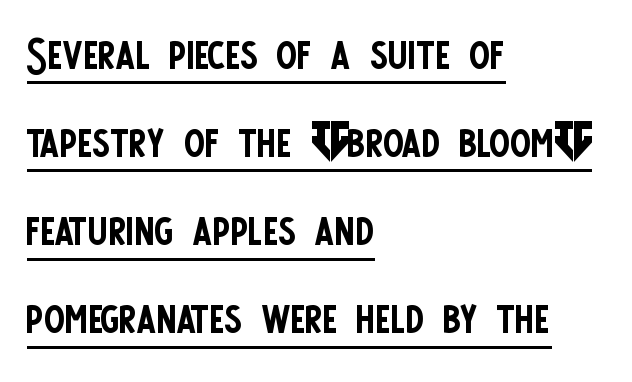
{"serif": "no", "italic": "no", "bold": "no", "weight": "regular", "width": "condensed", "stroke_contrast": "low", "x_height": "large", "monospaced": "no", "underline": "yes", "align": "left", "line_spacing": "normal", "line_spacing_ratio": 1.42, "letter_spacing": "normal", "letter_spacing_em": 0.0, "glyph_px": 62}
